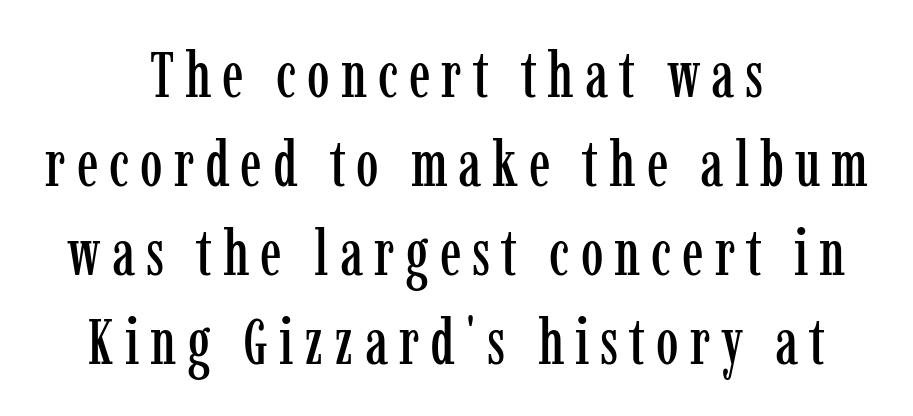
{"serif": "yes", "italic": "no", "width": "condensed", "stroke_contrast": "low", "x_height": "medium", "monospaced": "no", "underline": "no", "align": "center", "line_spacing": "normal", "line_spacing_ratio": 1.39, "glyph_px": 64}
